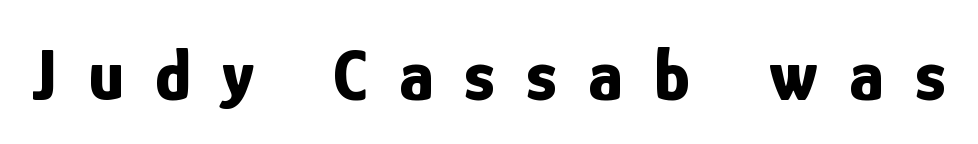
The image shows 75 px bold, condensed sans-serif type, upright; set unusually wide letter spacing (+0.41 em), not underlined; low stroke contrast and a medium x-height.
